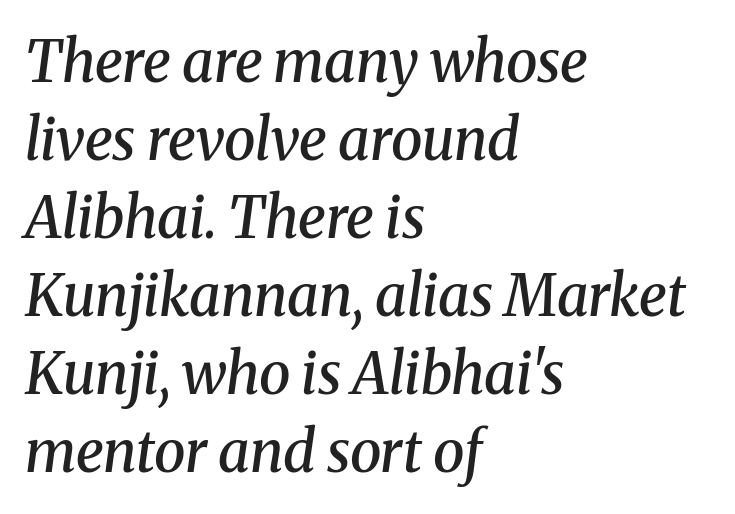
Slanted lettering throughout. Letter spacing: default. The rows are spaced the way most documents space them. All the whitespace from short lines collects on the right.
